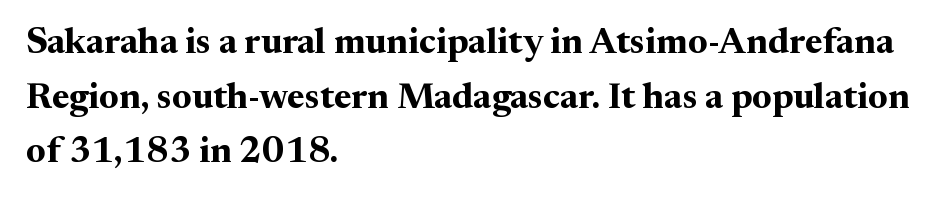
Q: Is the text bold? A: Yes.
Q: Is the text italic (slanted)? A: No, it is upright.
Q: Is the typeface a serif or a sans-serif typeface? A: Serif.
Q: Is the text underlined? A: No.
Q: How is the paragraph aligned? A: Left-aligned.
Q: Is the spacing between letters normal or unusually wide? A: Normal.
Q: Is the spacing between lines tight, normal or loose? A: Normal.
Q: Width (condensed, normal, or wide)? A: Normal.
Q: Stroke contrast? A: Medium.
Q: x-height? A: Medium.
Q: Monospaced? A: No.
